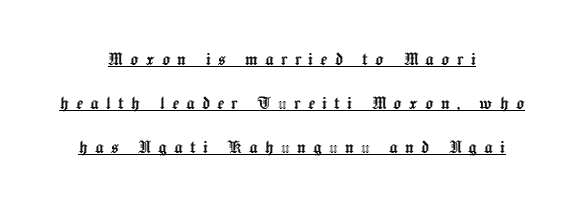
You can see a thin bar hugging the bottom of the glyphs. The tracking reads as deliberately expanded to a designer's eye. Every character sits straight up, as roman type does. Interline gaps are noticeably wide in this sample.
